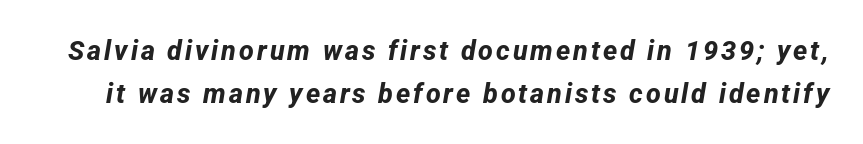
The image shows 27 px bold type; set normal line spacing (1.59x), not underlined.
